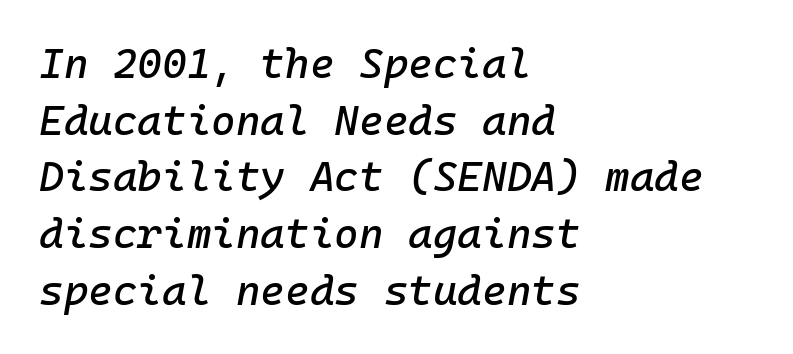
All the whitespace from short lines collects on the right. Each letter, wide or thin by design, is forced into the same width here. Check under the words: just untouched page. A typesetter would call this leading conventional body-copy spacing.
